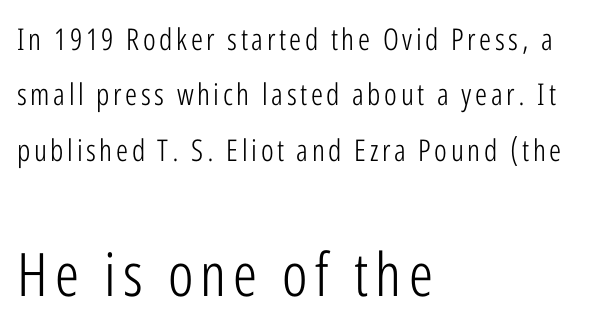
The image shows 60 px light, condensed sans-serif type, upright; set left-aligned, line spacing 1.85x, not underlined; the second (bottom) block is 2.0x larger; low stroke contrast and a medium x-height.
